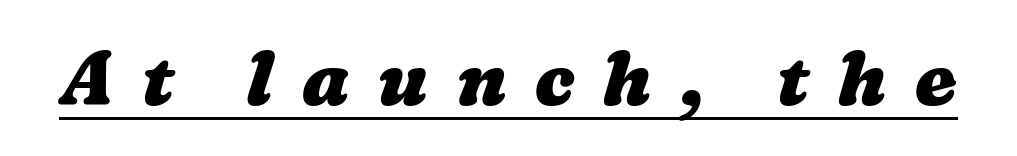
Does a line run under the words? Yes, clearly. Chunky letters — that's bold for sure. These lines are rendered in a variable-pitch font. What stands out about the letter spacing? Its width — letters are far apart.
